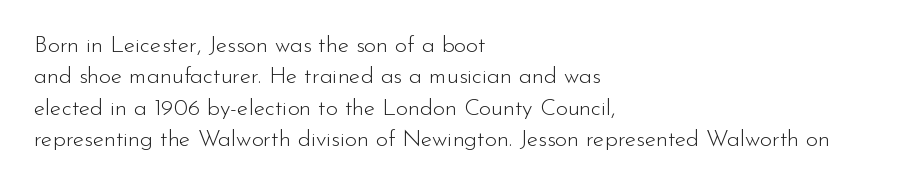
{"italic": "no", "bold": "no", "underline": "no", "align": "left", "line_spacing": "normal", "line_spacing_ratio": 1.36, "letter_spacing": "normal", "letter_spacing_em": 0.0, "glyph_px": 23}
